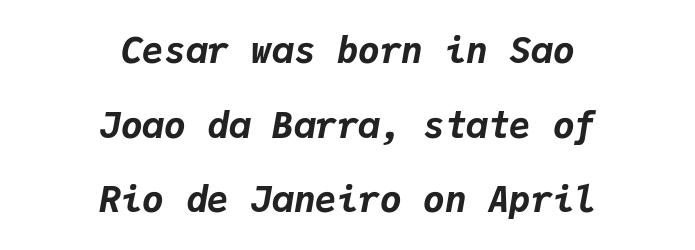
Q: Is the text bold? A: Yes.
Q: Is the text italic (slanted)? A: Yes, it leans right by about 9 degrees.
Q: Is the text underlined? A: No.
Q: How is the paragraph aligned? A: Centered.
Q: Is the spacing between letters normal or unusually wide? A: Normal.
Q: Is the spacing between lines tight, normal or loose? A: Loose.
Q: Width (condensed, normal, or wide)? A: Normal.
Q: Stroke contrast? A: Low.
Q: x-height? A: Medium.
Q: Monospaced? A: Yes.
